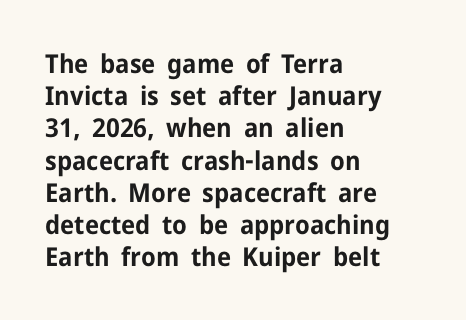
{"italic": "no", "bold": "yes", "underline": "no", "align": "left", "line_spacing_ratio": 1.24, "letter_spacing": "normal", "letter_spacing_em": 0.0, "glyph_px": 26}
